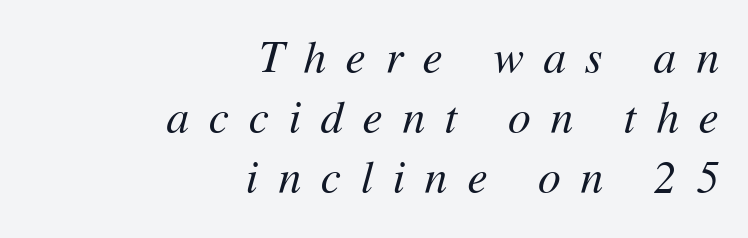
Q: Is the text bold? A: No.
Q: Is the text italic (slanted)? A: Yes, it leans right by about 11 degrees.
Q: Is the text underlined? A: No.
Q: How is the paragraph aligned? A: Right-aligned.
Q: Is the spacing between letters normal or unusually wide? A: Unusually wide.
Q: Is the spacing between lines tight, normal or loose? A: Normal.
Q: Width (condensed, normal, or wide)? A: Normal.
Q: Stroke contrast? A: Medium.
Q: x-height? A: Medium.
Q: Monospaced? A: No.
